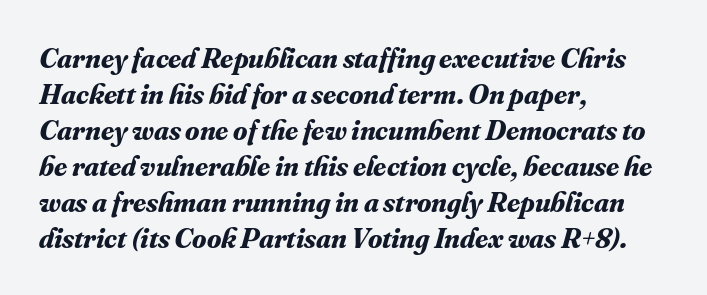
Horizontal alignment here is leftward, the default for most running prose. In terms of posture, this sample is oblique. Nobody touched the tracking dial on this one. A dark, heavy texture on the line: the type is bold. A bare baseline throughout the passage. The passage shown is typed in a proportional face where columns would drift.
